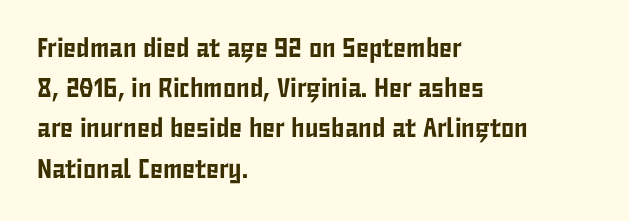
The image shows 27 px text type, upright; set left-aligned, normal line spacing (1.49x), normal letter spacing, not underlined.
